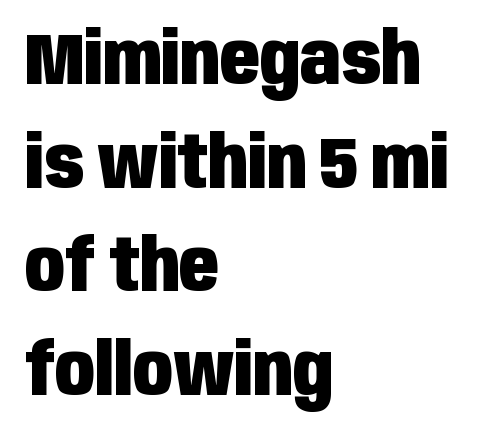
The space directly below the letters is spotless. Rendered with straight, roman letterforms. A classic flush-left, rag-right setting is used for this passage. The glyphs in this specimen are sans serif. The strokes are fattened all the way to bold.
